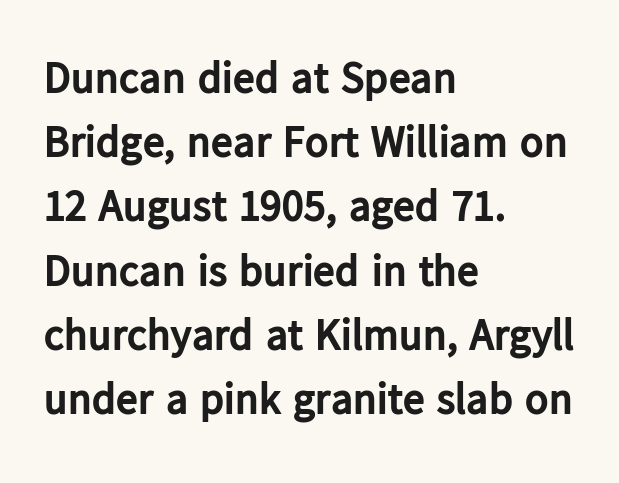
Q: Is the text bold? A: Yes.
Q: Is the text italic (slanted)? A: No, it is upright.
Q: Is the typeface a serif or a sans-serif typeface? A: Sans-serif.
Q: Is the text underlined? A: No.
Q: How is the paragraph aligned? A: Left-aligned.
Q: Is the spacing between letters normal or unusually wide? A: Normal.
Q: Is the spacing between lines tight, normal or loose? A: Normal.
Q: Width (condensed, normal, or wide)? A: Normal.
Q: Stroke contrast? A: Low.
Q: x-height? A: Medium.
Q: Monospaced? A: No.
